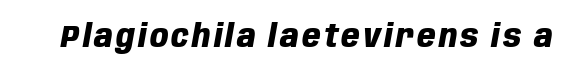
Q: Is the text bold? A: Yes.
Q: Is the text italic (slanted)? A: Yes, it leans right by about 10 degrees.
Q: Is the text underlined? A: No.
Q: Width (condensed, normal, or wide)? A: Condensed.
Q: Stroke contrast? A: Low.
Q: x-height? A: Large.
Q: Monospaced? A: No.
